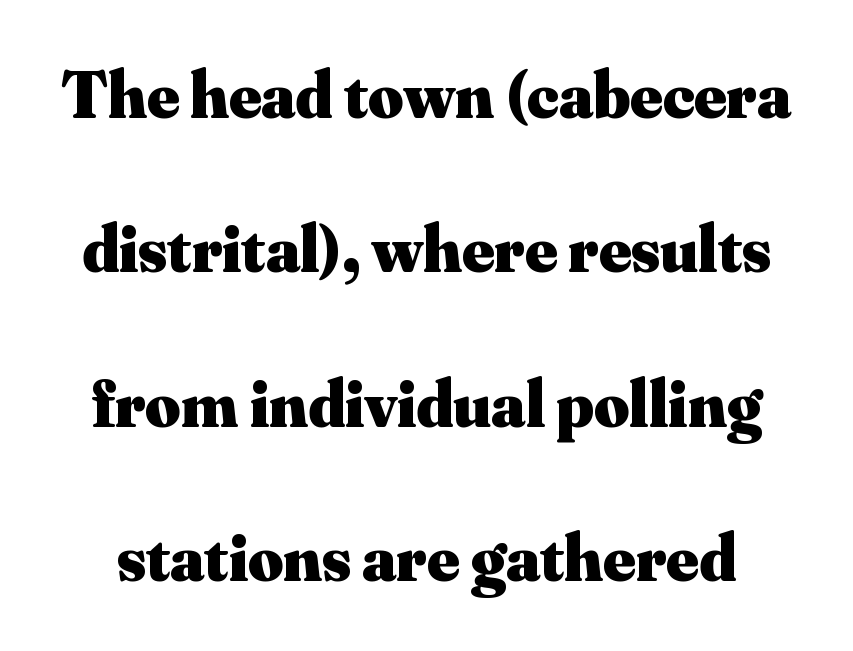
The characters look thick and weighty, a clear bold. Each letter's strokes conclude with small projecting serifs. Look at the tracking — it's just the regular setting, nothing added. Unlike italic type, these characters show no tilt at all. Underlining? Definitely not there. These lines are rendered in a variable-pitch font.
